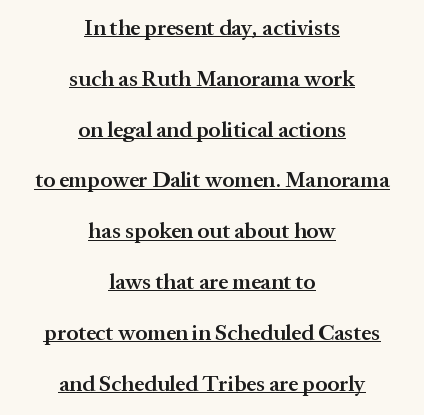
Short and long lines alike share a common midpoint. A rule runs beneath these lines of type. Glyph-to-glyph distance matches everyday printed text. If you drew a line through each stem, it would be perfectly vertical. Does the weight exceed regular? Yes, but only to semibold. Leading is clearly above the norm, producing a sparse column.
